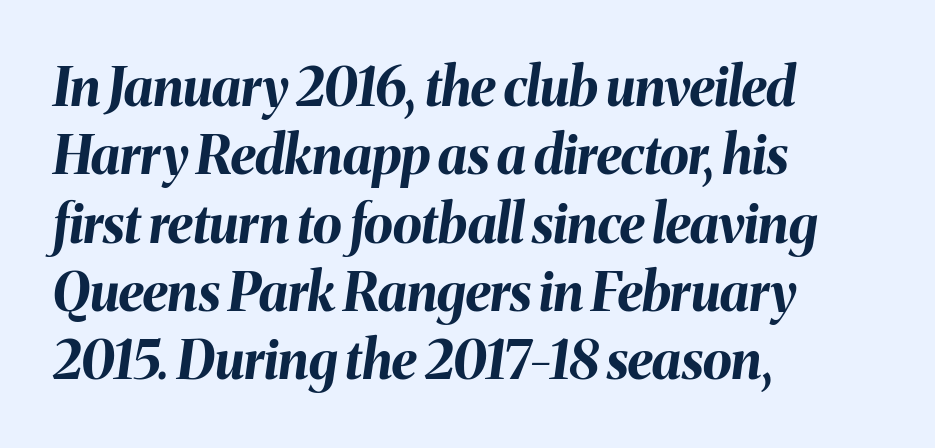
Q: Is the text bold? A: Yes.
Q: Is the text italic (slanted)? A: Yes, it leans right by about 8 degrees.
Q: Is the text underlined? A: No.
Q: How is the paragraph aligned? A: Left-aligned.
Q: Is the spacing between letters normal or unusually wide? A: Normal.
Q: Is the spacing between lines tight, normal or loose? A: Normal.
Q: Width (condensed, normal, or wide)? A: Normal.
Q: Stroke contrast? A: Medium.
Q: x-height? A: Medium.
Q: Monospaced? A: No.
